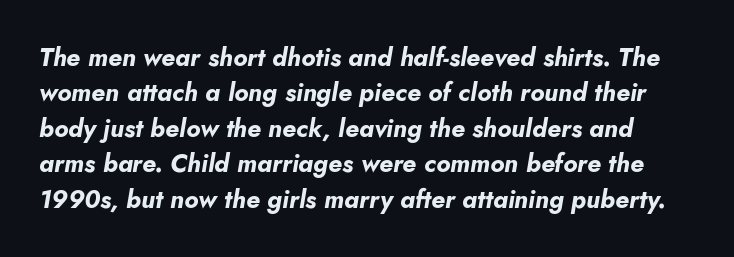
The foot of each line stays bare and open. Honestly, the row spacing looks completely unremarkable. Characters follow at the spacing the type designer built in. In terms of posture, this sample is oblique.
